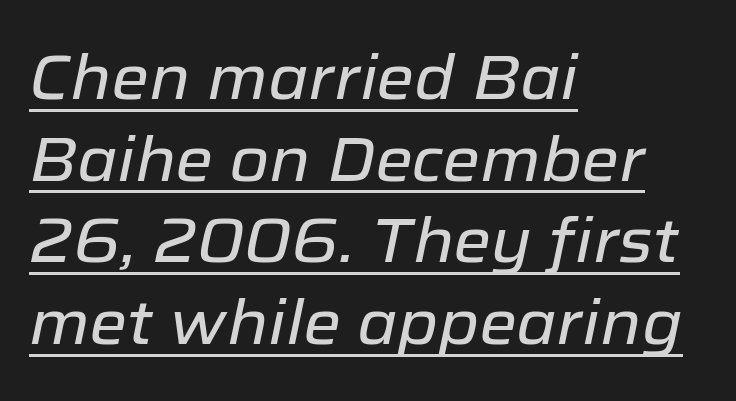
The image shows 61 px text type, italic (leaning right); set left-aligned, normal line spacing (1.34x), normal letter spacing, underlined; low stroke contrast and a medium x-height.
